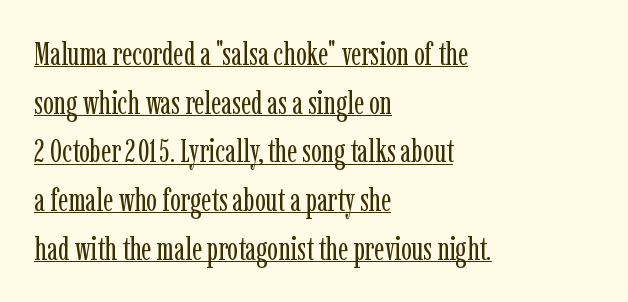
Q: Is the text bold? A: No.
Q: Is the text italic (slanted)? A: No, it is upright.
Q: Is the typeface a serif or a sans-serif typeface? A: Serif.
Q: Is the text underlined? A: Yes.
Q: How is the paragraph aligned? A: Left-aligned.
Q: Is the spacing between letters normal or unusually wide? A: Normal.
Q: Is the spacing between lines tight, normal or loose? A: Normal.
Q: Width (condensed, normal, or wide)? A: Condensed.
Q: Stroke contrast? A: Low.
Q: x-height? A: Medium.
Q: Monospaced? A: No.
